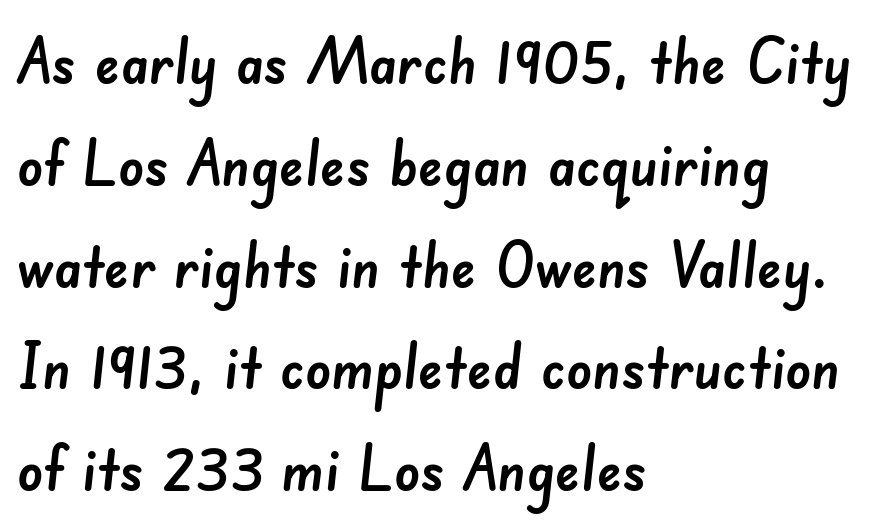
A typesetter would call this proportional, since set widths differ per character. Left-aligned paragraph, ragged on the right. What stands out about the letter spacing? Nothing — it is the standard amount. Underlining? Definitely not there. Line spacing here is normal. Does the type have serifs? No, each stem ends abruptly.
